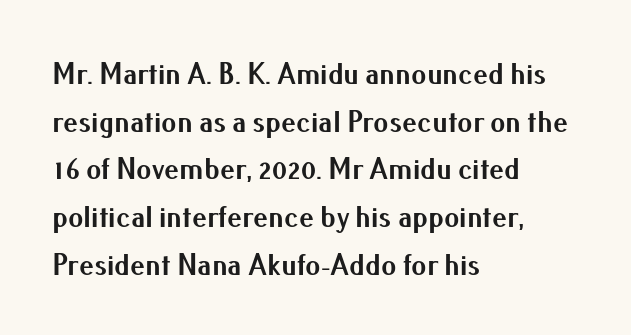
The image shows 30 px bold sans-serif type, upright; set left-aligned, normal line spacing (1.59x), normal letter spacing, not underlined; medium stroke contrast and a small x-height.
